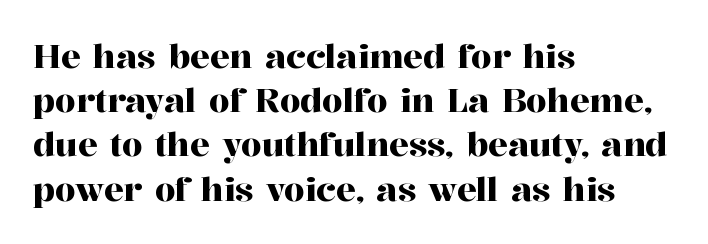
Letters rest on an invisible, unmarked baseline. How are the letters spaced? Ordinarily, with no added tracking. Looks like regular typesetting: each glyph gets only the width it needs. A classic flush-left, rag-right setting is used for this passage.
